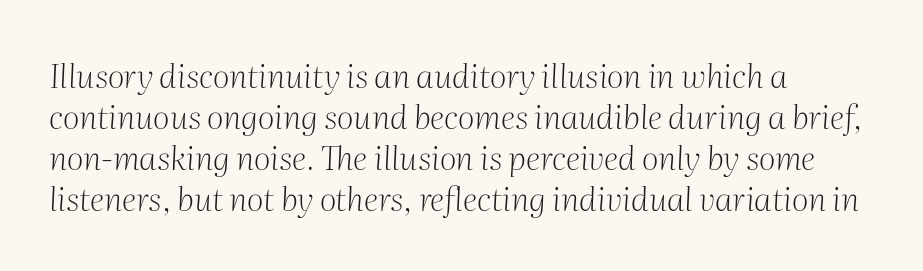
{"serif": "yes", "italic": "yes", "lean": "right", "slant_degrees": 2, "bold": "no", "weight": "light", "width": "normal", "stroke_contrast": "medium", "x_height": "medium", "monospaced": "no", "underline": "no", "align": "left", "line_spacing_ratio": 1.24, "letter_spacing": "normal", "letter_spacing_em": 0.0, "glyph_px": 33}
